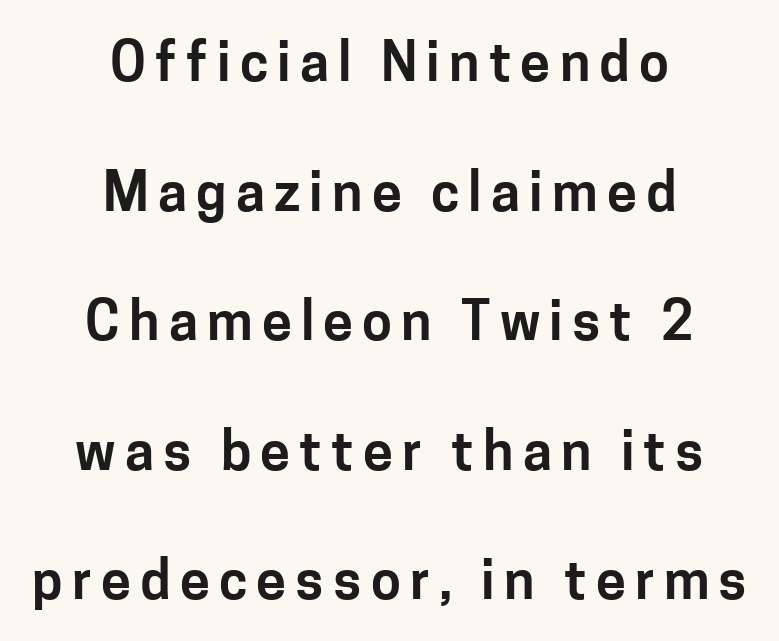
{"serif": "no", "italic": "no", "width": "normal", "stroke_contrast": "low", "x_height": "medium", "monospaced": "no", "underline": "no", "align": "center", "line_spacing": "loose", "line_spacing_ratio": 2.4, "glyph_px": 54}
